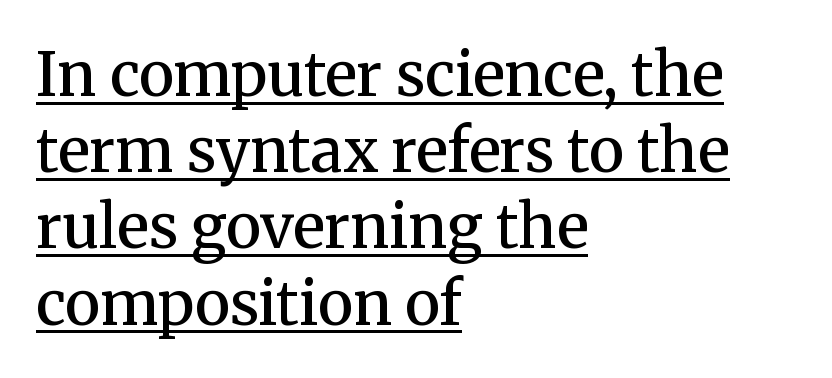
Q: Is the text bold? A: Semi-bold.
Q: Is the text italic (slanted)? A: No, it is upright.
Q: Is the typeface a serif or a sans-serif typeface? A: Serif.
Q: Is the text underlined? A: Yes.
Q: How is the paragraph aligned? A: Left-aligned.
Q: Is the spacing between letters normal or unusually wide? A: Normal.
Q: Is the spacing between lines tight, normal or loose? A: Normal.
Q: Width (condensed, normal, or wide)? A: Normal.
Q: Stroke contrast? A: Medium.
Q: x-height? A: Medium.
Q: Monospaced? A: No.
